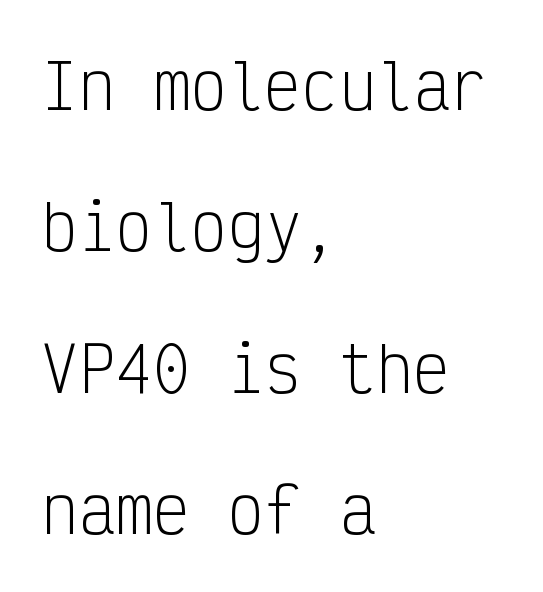
{"serif": "no", "italic": "no", "bold": "no", "weight": "light", "width": "condensed", "stroke_contrast": "low", "x_height": "medium", "monospaced": "yes", "underline": "no", "align": "left", "line_spacing": "loose", "line_spacing_ratio": 2.28, "letter_spacing": "normal", "letter_spacing_em": 0.0, "glyph_px": 62}
